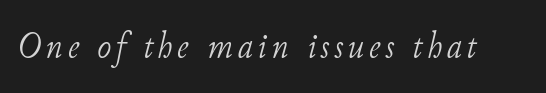
The weight tops out at a normal text grade. Honestly, there is no underline to notice here at all. Slant detected: the letters are inclined. A typesetter would label this face a serif. Character widths vary here, with narrow letters taking less room than wide ones.
